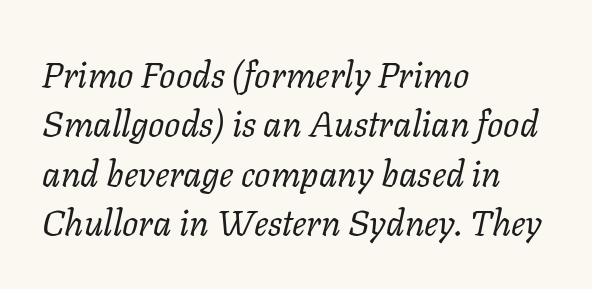
Reading down the column, the eye jumps a familiar distance to each next line. Note the varied advance widths — an 'i' is clearly narrower than an 'm'. Observe the serifs anchoring each vertical stroke in this sample. Only glyphs here, with clear space below each row. The typeface has the unassuming heft of standard copy or less. Teacher's note: observe the even left margin — that is flush-left alignment.
